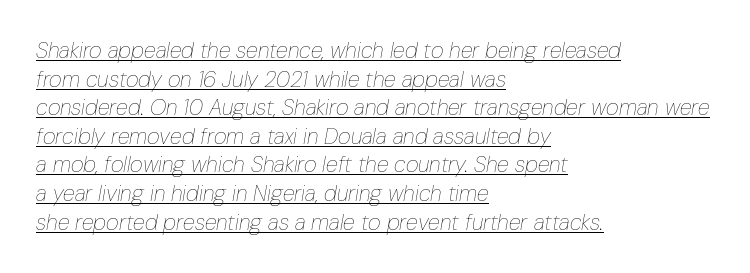
The image shows 22 px text type, italic (leaning right); set left-aligned, normal line spacing (1.3x), normal letter spacing, underlined.
